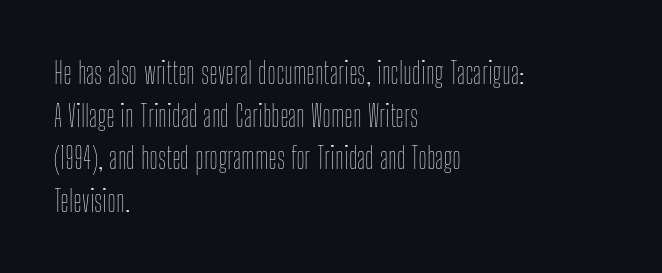
This is the regular roman posture of the typeface. Horizontal bands of white between lines are of average thickness. The text block is weighted toward the left margin, trailing off unevenly rightward. A typesetter would call this proportional, since set widths differ per character. Just letters on the line, the space beneath them empty. No extra tracking has been applied to these lines.
